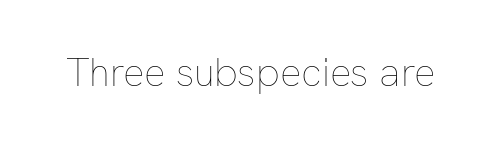
{"italic": "no", "bold": "no", "weight": "thin", "width": "normal", "stroke_contrast": "low", "x_height": "medium", "monospaced": "no", "underline": "no", "letter_spacing": "normal", "letter_spacing_em": 0.0, "glyph_px": 40}
